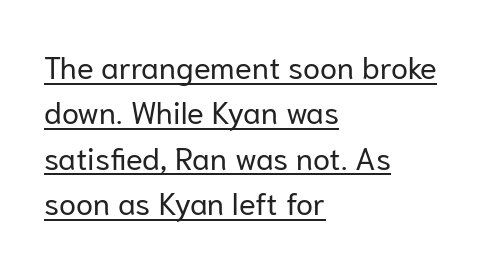
{"serif": "no", "italic": "no", "bold": "no", "weight": "regular", "width": "normal", "stroke_contrast": "low", "x_height": "medium", "monospaced": "no", "underline": "yes", "align": "left", "line_spacing": "normal", "line_spacing_ratio": 1.46, "letter_spacing": "normal", "letter_spacing_em": 0.0, "glyph_px": 31}
